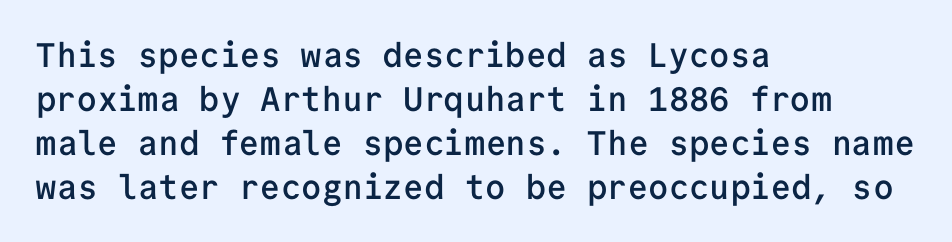
{"serif": "no", "italic": "no", "bold": "semi", "weight": "semibold", "width": "normal", "stroke_contrast": "low", "x_height": "medium", "monospaced": "yes", "underline": "no", "align": "left", "line_spacing": "normal", "line_spacing_ratio": 1.29, "letter_spacing": "normal", "letter_spacing_em": 0.0, "glyph_px": 34}
